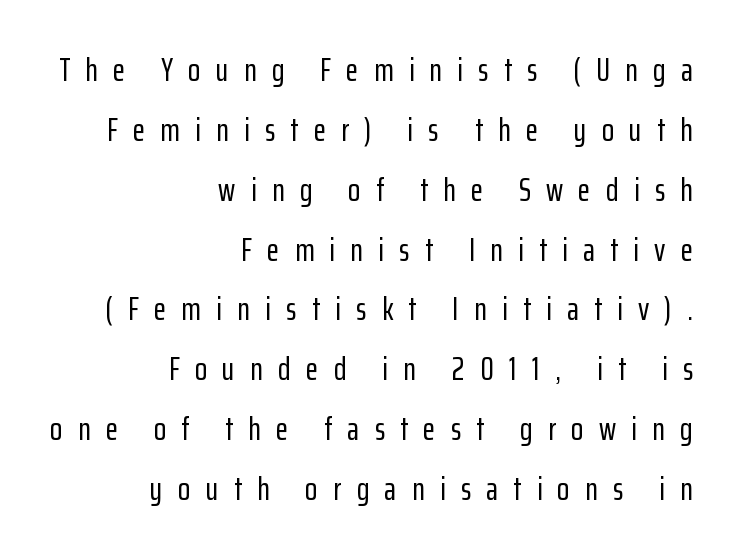
Q: Is the text italic (slanted)? A: No, it is upright.
Q: Is the typeface a serif or a sans-serif typeface? A: Sans-serif.
Q: Is the text underlined? A: No.
Q: How is the paragraph aligned? A: Right-aligned.
Q: Is the spacing between letters normal or unusually wide? A: Unusually wide.
Q: Width (condensed, normal, or wide)? A: Condensed.
Q: Stroke contrast? A: Low.
Q: x-height? A: Medium.
Q: Monospaced? A: No.
